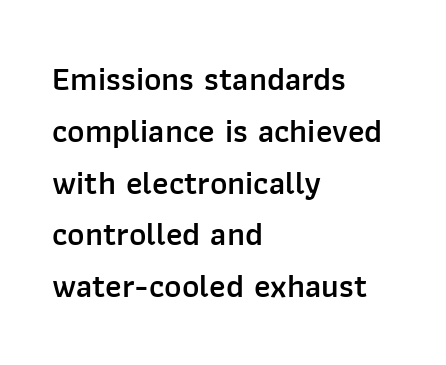
Q: Is the text bold? A: Semi-bold.
Q: Is the text italic (slanted)? A: No, it is upright.
Q: Is the typeface a serif or a sans-serif typeface? A: Sans-serif.
Q: Is the text underlined? A: No.
Q: How is the paragraph aligned? A: Left-aligned.
Q: Is the spacing between letters normal or unusually wide? A: Normal.
Q: Is the spacing between lines tight, normal or loose? A: Normal.
Q: Width (condensed, normal, or wide)? A: Normal.
Q: Stroke contrast? A: Low.
Q: x-height? A: Medium.
Q: Monospaced? A: No.
